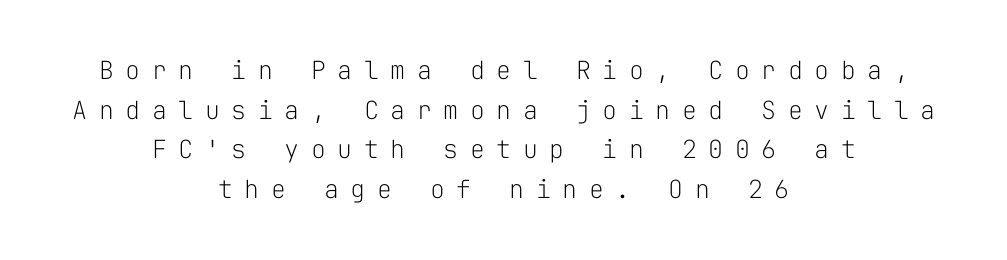
The image shows 25 px text type, upright; set centered, normal line spacing (1.59x), unusually wide letter spacing (+0.46 em), not underlined.
